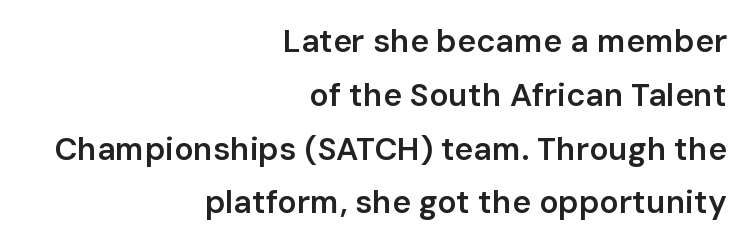
Notice how descenders clear the ascenders below comfortably — that's standard leading. On the weight axis this lands at semibold, roughly 600. No feet cap the strokes, marking this as sans-serif type. Only glyphs here, with clear space below each row. The letterforms sit shoulder to shoulder at normal distance. Is this a fixed-width face? No — the glyphs have proportional, varying widths.
